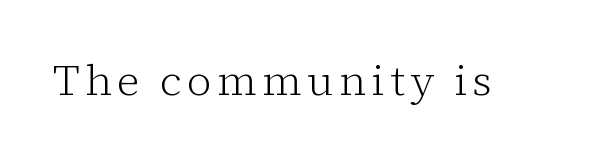
Type style note: has serifs. The letters stand upright; this is a roman face. Decoration check: the copy has no underline. Stroke thickness stays within the range of a standard reading face or lighter.
